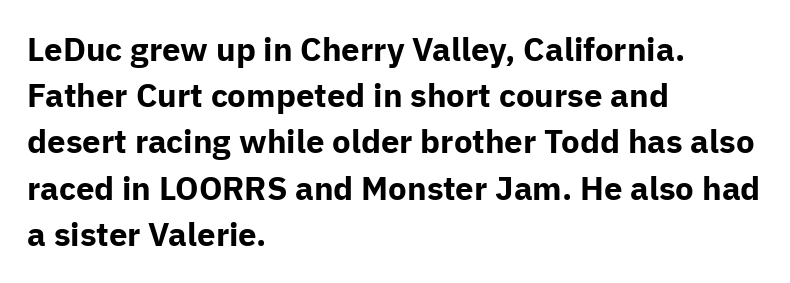
Q: Is the text bold? A: Yes.
Q: Is the text italic (slanted)? A: No, it is upright.
Q: Is the typeface a serif or a sans-serif typeface? A: Sans-serif.
Q: Is the text underlined? A: No.
Q: How is the paragraph aligned? A: Left-aligned.
Q: Is the spacing between letters normal or unusually wide? A: Normal.
Q: Is the spacing between lines tight, normal or loose? A: Normal.
Q: Width (condensed, normal, or wide)? A: Normal.
Q: Stroke contrast? A: Low.
Q: x-height? A: Medium.
Q: Monospaced? A: No.
